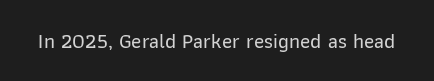
{"italic": "no", "underline": "no", "letter_spacing": "normal", "letter_spacing_em": 0.0, "glyph_px": 21}
